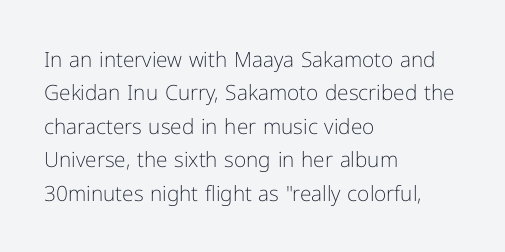
{"italic": "no", "bold": "no", "underline": "no", "align": "left", "line_spacing": "normal", "line_spacing_ratio": 1.59, "letter_spacing": "normal", "letter_spacing_em": 0.0, "glyph_px": 21}
